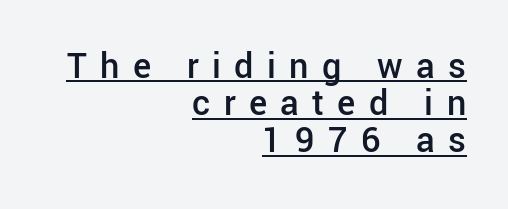
{"serif": "no", "italic": "no", "bold": "semi", "weight": "semibold", "width": "normal", "stroke_contrast": "low", "x_height": "medium", "monospaced": "no", "underline": "yes", "align": "right", "line_spacing": "tight", "line_spacing_ratio": 0.98, "letter_spacing": "wide", "letter_spacing_em": 0.35, "glyph_px": 38}
